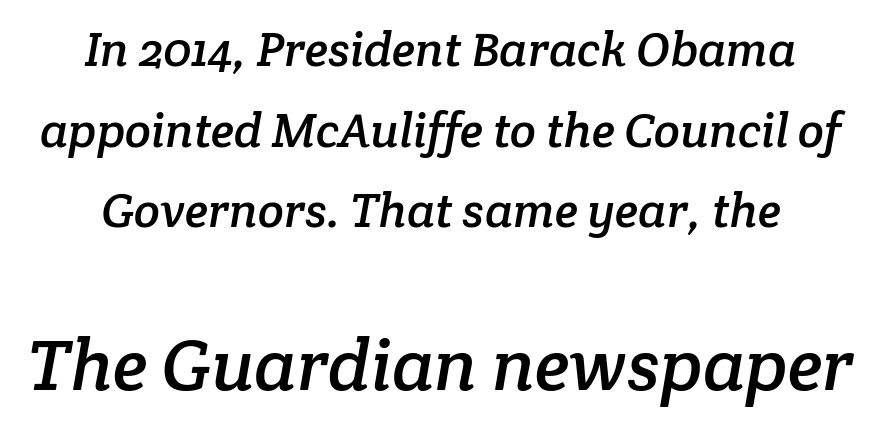
Q: Is the typeface a serif or a sans-serif typeface? A: Serif.
Q: Is the text underlined? A: No.
Q: How is the paragraph aligned? A: Centered.
Q: Is the spacing between letters normal or unusually wide? A: Normal.
Q: Is the spacing between lines tight, normal or loose? A: Normal.
Q: Which block of text is set in a larger size, the first (top) or the second (bottom)? A: The second (bottom) one.
Q: Width (condensed, normal, or wide)? A: Normal.
Q: Stroke contrast? A: Low.
Q: x-height? A: Medium.
Q: Monospaced? A: No.
